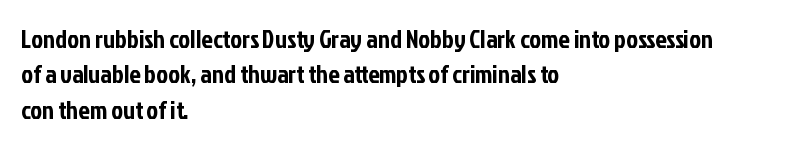
The line texture is even and compact thanks to regular tracking. Glance below the letters and you will spot only blank space. It's the straight-up-and-down kind of type. Each line starts at the same left margin while the right side varies. Reading down the column, the eye jumps a familiar distance to each next line.
